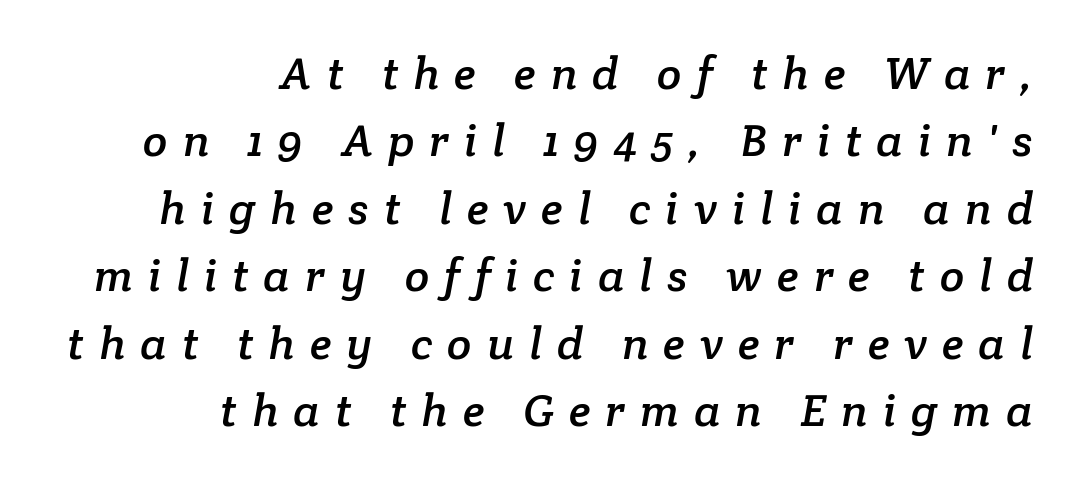
{"serif": "yes", "width": "normal", "stroke_contrast": "low", "x_height": "medium", "monospaced": "no", "underline": "no", "align": "right", "line_spacing": "normal", "line_spacing_ratio": 1.5, "letter_spacing": "wide", "letter_spacing_em": 0.33, "glyph_px": 45}
